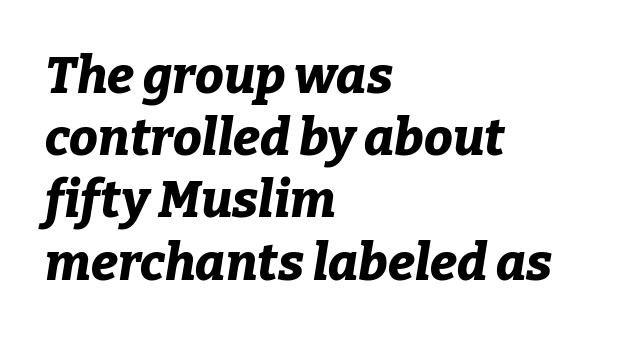
{"italic": "yes", "lean": "right", "slant_degrees": 9, "bold": "yes", "weight": "bold", "width": "normal", "stroke_contrast": "low", "x_height": "medium", "monospaced": "no", "underline": "no", "align": "left", "line_spacing_ratio": 1.22, "letter_spacing": "normal", "letter_spacing_em": 0.0, "glyph_px": 51}
